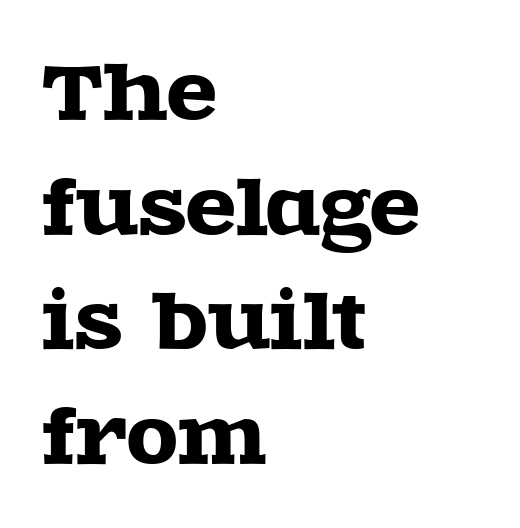
The image shows 74 px wide serif type, upright; set left-aligned, normal line spacing (1.55x), normal letter spacing, not underlined; a large x-height.
